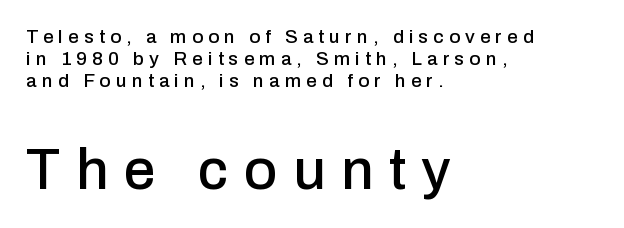
The image shows 57 px sans-serif type, upright; set left-aligned, line spacing 1.17x, unusually wide letter spacing (+0.27 em), not underlined; the second (bottom) block is 3.0x larger; low stroke contrast and a medium x-height.
